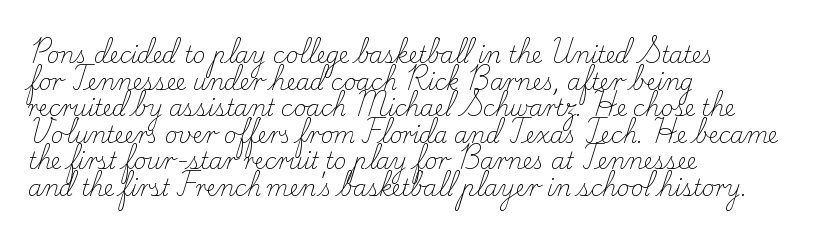
The image shows 22 px text type; set left-aligned, line spacing 1.21x, normal letter spacing, not underlined.
